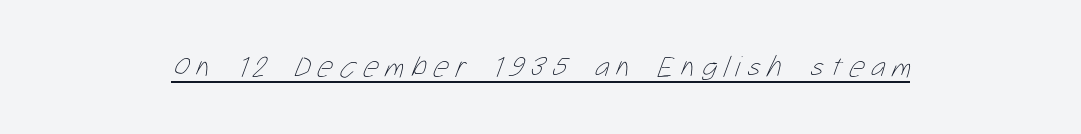
The image shows 30 px thin, condensed type; set unusually wide letter spacing (+0.24 em), underlined; low stroke contrast and a medium x-height.
